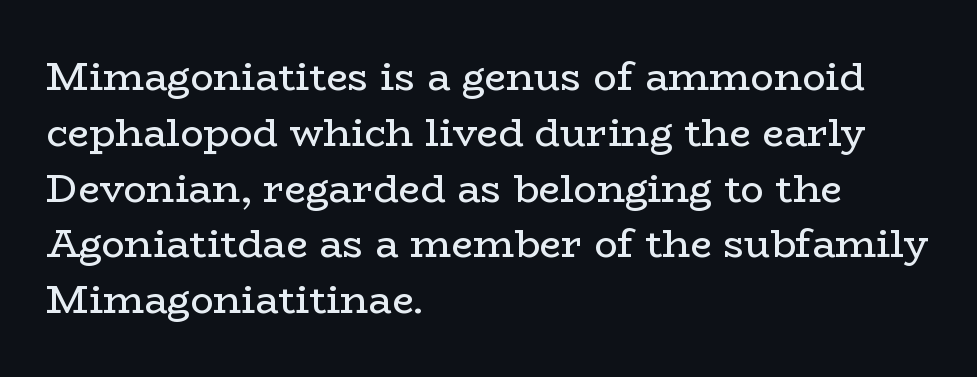
Q: Is the text bold? A: No.
Q: Is the text italic (slanted)? A: No, it is upright.
Q: Is the typeface a serif or a sans-serif typeface? A: Serif.
Q: Is the text underlined? A: No.
Q: How is the paragraph aligned? A: Left-aligned.
Q: Is the spacing between letters normal or unusually wide? A: Normal.
Q: Is the spacing between lines tight, normal or loose? A: Normal.
Q: Width (condensed, normal, or wide)? A: Wide.
Q: Stroke contrast? A: Low.
Q: x-height? A: Medium.
Q: Monospaced? A: No.
